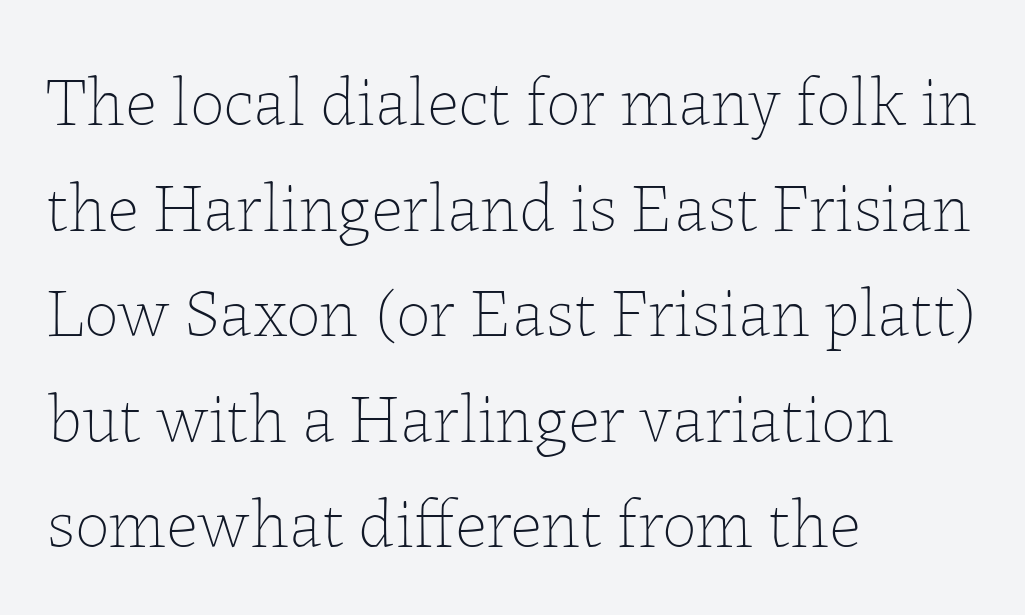
Q: Is the text bold? A: No.
Q: Is the text italic (slanted)? A: No, it is upright.
Q: Is the text underlined? A: No.
Q: How is the paragraph aligned? A: Left-aligned.
Q: Is the spacing between letters normal or unusually wide? A: Normal.
Q: Is the spacing between lines tight, normal or loose? A: Normal.
Q: Width (condensed, normal, or wide)? A: Normal.
Q: Stroke contrast? A: Low.
Q: x-height? A: Medium.
Q: Monospaced? A: No.
